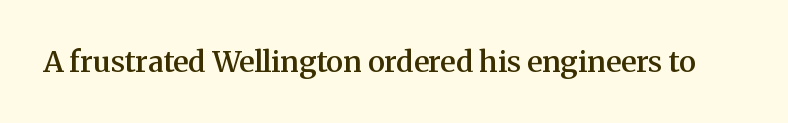
Unlike italic type, these characters show no tilt at all. Between one letter and the next there's only the usual sliver of space. The passage shown is typeset with a serif family. The letters advance in unequal steps, a hallmark of proportional type.
